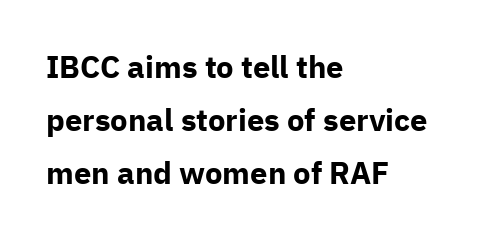
{"serif": "no", "italic": "no", "bold": "yes", "weight": "bold", "width": "normal", "stroke_contrast": "low", "x_height": "medium", "monospaced": "no", "underline": "no", "align": "left", "line_spacing_ratio": 1.71, "letter_spacing": "normal", "letter_spacing_em": 0.0, "glyph_px": 31}
